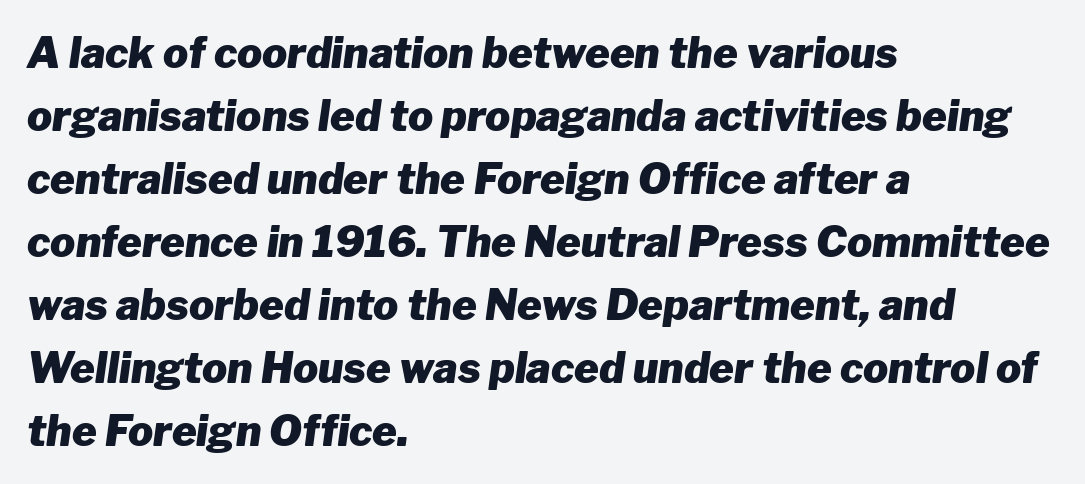
Rule under the text: the space is simply empty. Spacing verdict: proportional, widths tailored to each character. Pretty heavy lettering here — definitely bold. These lines were composed using italics. This sample uses plain, unmodified letter spacing. Is there much room between lines? A standard amount, neither cramped nor airy.
